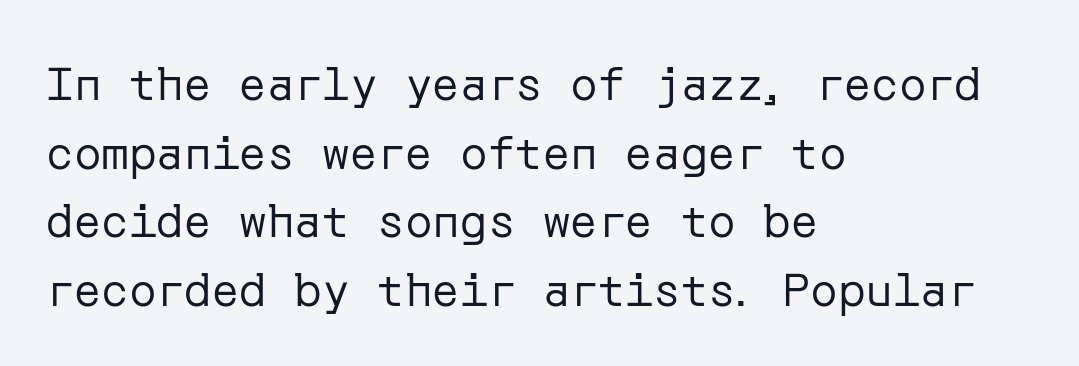
{"serif": "no", "italic": "no", "bold": "no", "weight": "regular", "width": "normal", "stroke_contrast": "low", "x_height": "medium", "underline": "no", "align": "left", "line_spacing": "normal", "line_spacing_ratio": 1.49, "letter_spacing": "normal", "letter_spacing_em": 0.0, "glyph_px": 46}
